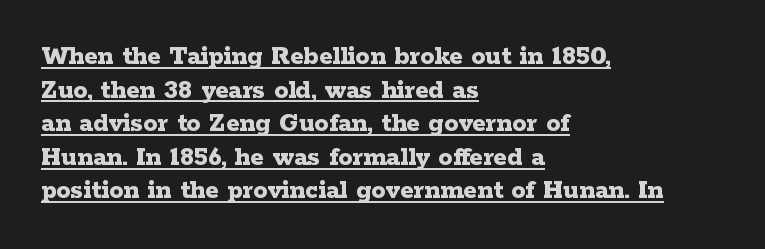
{"serif": "yes", "italic": "no", "bold": "yes", "weight": "bold", "width": "wide", "stroke_contrast": "low", "x_height": "medium", "monospaced": "no", "underline": "yes", "align": "left", "line_spacing_ratio": 1.2, "letter_spacing": "normal", "letter_spacing_em": 0.0, "glyph_px": 28}
